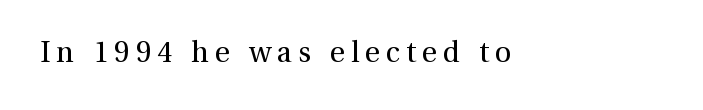
Ink coverage per letter is moderate at most. Observe the serifs anchoring each vertical stroke in this sample. Bare-footed words on every line. Tall strokes in this sample are plumb rather than angled. Proportional: the letters do not fall into vertical columns. The gaps between neighbouring characters are conspicuously large.
